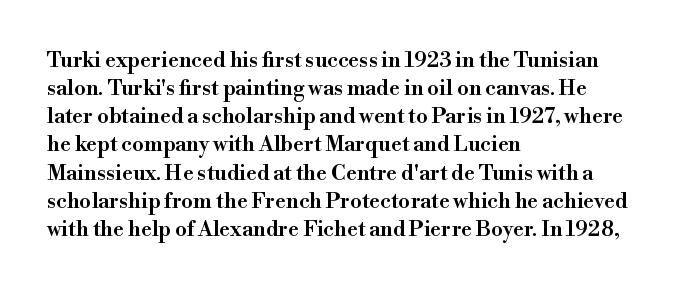
{"italic": "no", "bold": "semi", "underline": "no", "align": "left", "line_spacing": "normal", "line_spacing_ratio": 1.34, "letter_spacing": "normal", "letter_spacing_em": 0.0, "glyph_px": 21}
